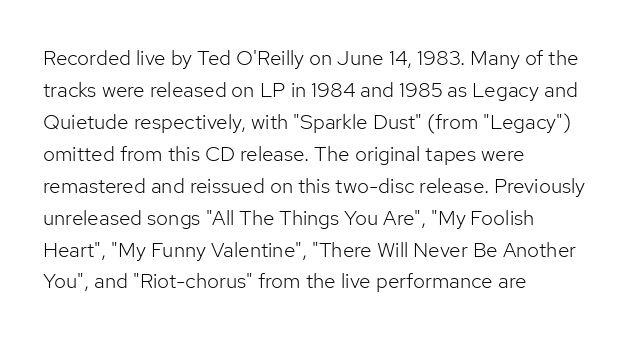
{"italic": "no", "bold": "no", "underline": "no", "align": "left", "line_spacing": "normal", "line_spacing_ratio": 1.52, "letter_spacing": "normal", "letter_spacing_em": 0.0, "glyph_px": 21}
